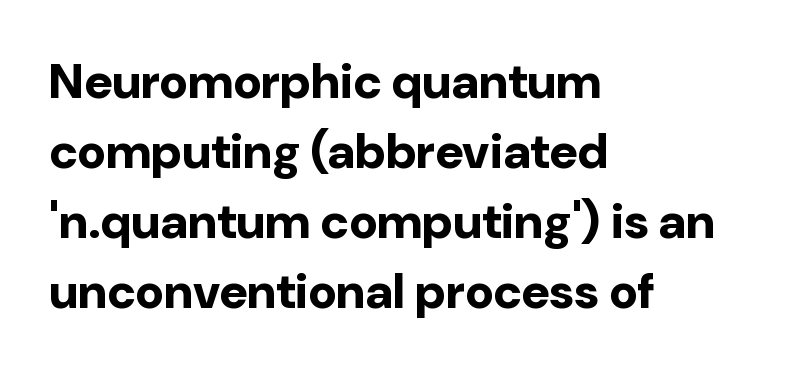
Q: Is the text bold? A: Yes.
Q: Is the text italic (slanted)? A: No, it is upright.
Q: Is the typeface a serif or a sans-serif typeface? A: Sans-serif.
Q: Is the text underlined? A: No.
Q: How is the paragraph aligned? A: Left-aligned.
Q: Is the spacing between letters normal or unusually wide? A: Normal.
Q: Is the spacing between lines tight, normal or loose? A: Normal.
Q: Width (condensed, normal, or wide)? A: Normal.
Q: Stroke contrast? A: Low.
Q: x-height? A: Medium.
Q: Monospaced? A: No.
